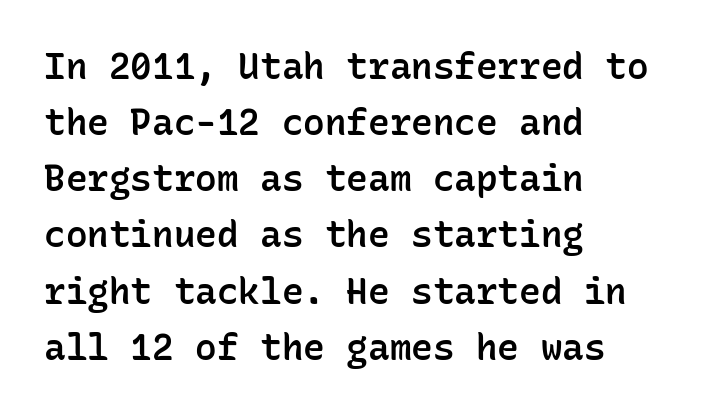
The image shows 36 px semibold sans-serif type, upright, monospaced; set left-aligned, normal line spacing (1.56x), normal letter spacing, not underlined; low stroke contrast and a medium x-height.
